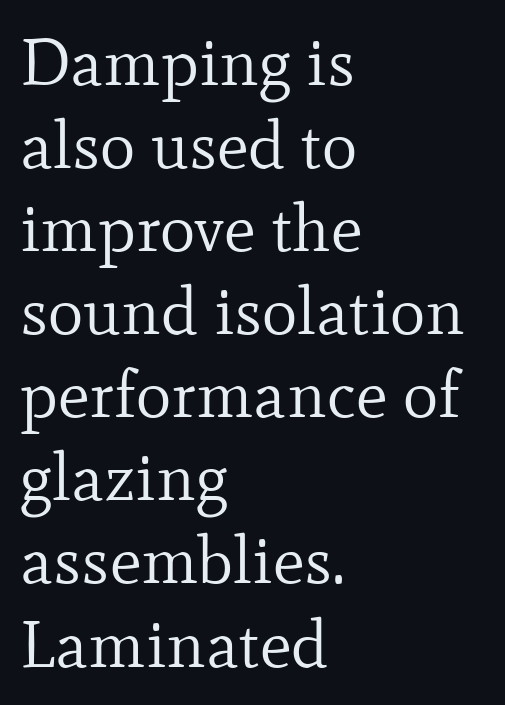
{"serif": "yes", "italic": "no", "bold": "no", "weight": "regular", "width": "normal", "stroke_contrast": "low", "x_height": "small", "monospaced": "no", "underline": "no", "align": "left", "line_spacing_ratio": 1.24, "letter_spacing": "normal", "letter_spacing_em": 0.0, "glyph_px": 67}
